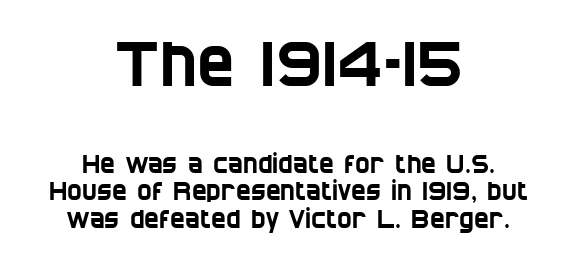
The image shows 63 px condensed sans-serif type; set centered, tight line spacing (1.1x), normal letter spacing, not underlined; the first (top) block is 2.52x larger; low stroke contrast and a large x-height.
